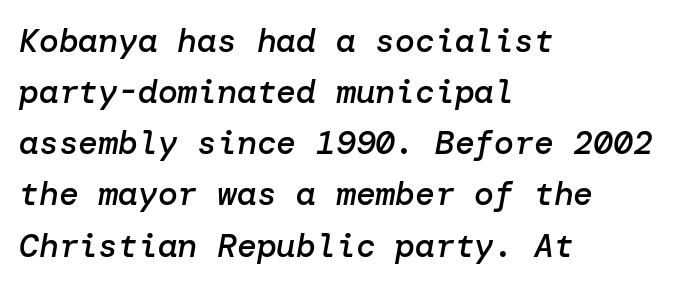
Q: Is the text bold? A: Semi-bold.
Q: Is the text italic (slanted)? A: Yes, it leans right by about 10 degrees.
Q: Is the text underlined? A: No.
Q: How is the paragraph aligned? A: Left-aligned.
Q: Is the spacing between letters normal or unusually wide? A: Normal.
Q: Is the spacing between lines tight, normal or loose? A: Normal.
Q: Width (condensed, normal, or wide)? A: Normal.
Q: Stroke contrast? A: Low.
Q: x-height? A: Medium.
